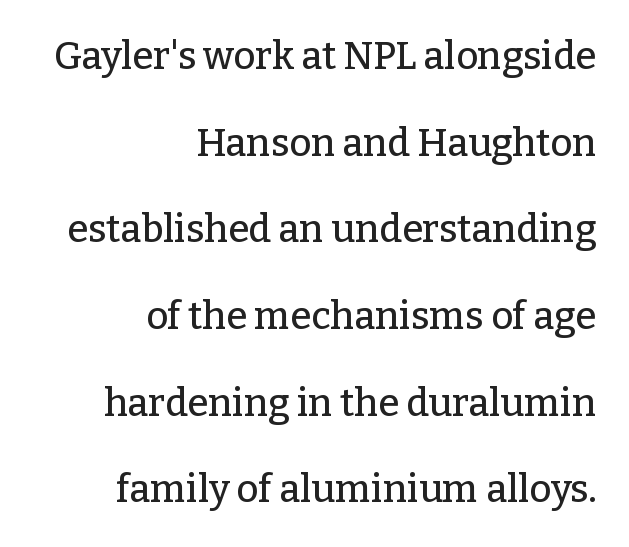
This rendering leaves character spacing at its baseline value. The words here are not underlined. The letters stand straight up with perfectly vertical stems. Teacher's note: observe the even right margin — that is flush-right alignment. Whoever set this chose breathing room over compactness in the vertical rhythm. The passage shown is typed in a proportional face where columns would drift.
